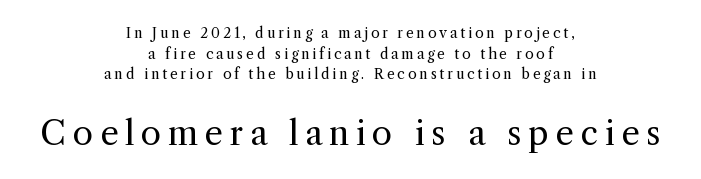
The paragraph has two soft edges and a firm central axis. Does the leading feel generous? No, just average. Check where the strokes stop: tiny serifs finish them off. The composition opens small and finishes big. Character widths vary here, with narrow letters taking less room than wide ones.
